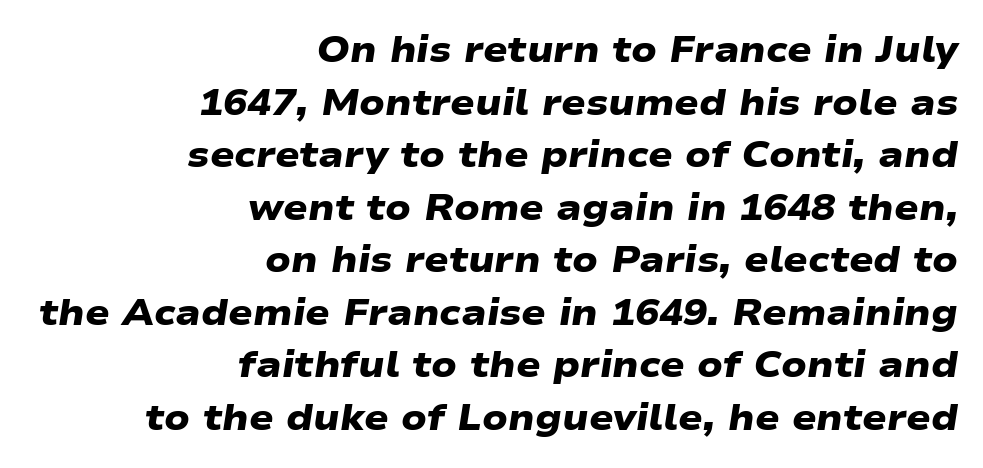
The image shows 36 px heavy, wide sans-serif type; set right-aligned, normal line spacing (1.46x), normal letter spacing, not underlined; low stroke contrast and a medium x-height.
